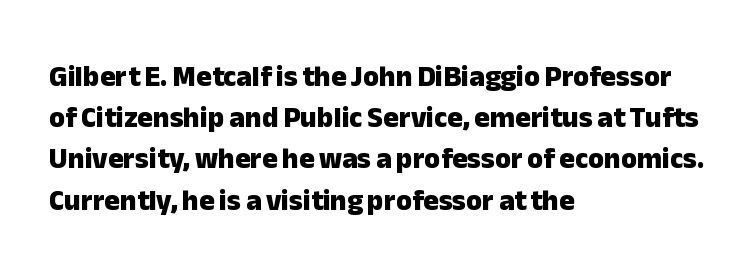
Q: Is the text bold? A: Yes.
Q: Is the text italic (slanted)? A: No, it is upright.
Q: Is the typeface a serif or a sans-serif typeface? A: Sans-serif.
Q: Is the text underlined? A: No.
Q: How is the paragraph aligned? A: Left-aligned.
Q: Is the spacing between letters normal or unusually wide? A: Normal.
Q: Is the spacing between lines tight, normal or loose? A: Normal.
Q: Width (condensed, normal, or wide)? A: Normal.
Q: Stroke contrast? A: Low.
Q: x-height? A: Medium.
Q: Monospaced? A: No.
